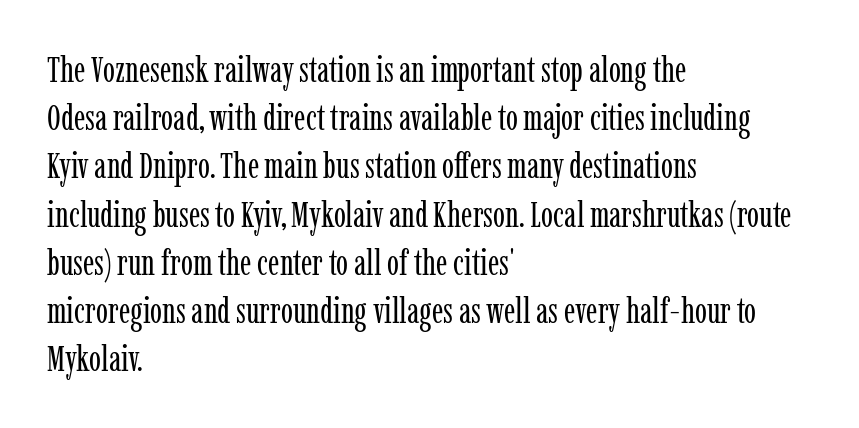
Q: Is the text bold? A: No.
Q: Is the text italic (slanted)? A: No, it is upright.
Q: Is the typeface a serif or a sans-serif typeface? A: Serif.
Q: Is the text underlined? A: No.
Q: How is the paragraph aligned? A: Left-aligned.
Q: Is the spacing between letters normal or unusually wide? A: Normal.
Q: Is the spacing between lines tight, normal or loose? A: Normal.
Q: Width (condensed, normal, or wide)? A: Condensed.
Q: Stroke contrast? A: Low.
Q: x-height? A: Medium.
Q: Monospaced? A: No.
